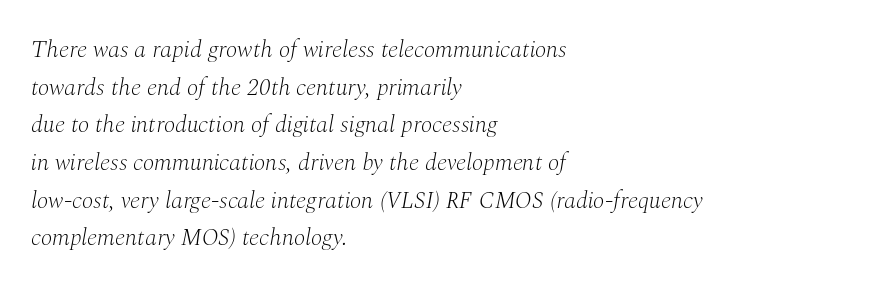
The image shows 24 px text type, italic (leaning right); set left-aligned, normal line spacing (1.57x), normal letter spacing, not underlined.
